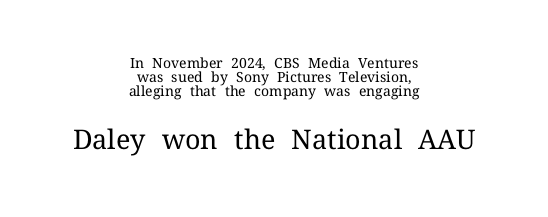
Honestly, the rows look squashed on top of each other. Nobody touched the tracking dial on this one. Lines of text with bare space underneath. Ascenders rise straight up at ninety degrees.
